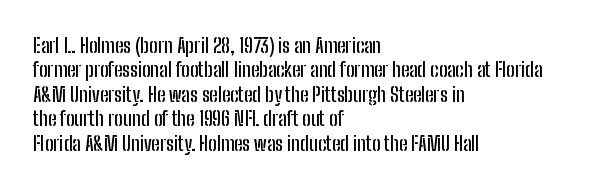
Look at the tracking — it's just the regular setting, nothing added. Horizontal alignment here is leftward, the default for most running prose. Clear beneath every line of the passage. Unlike italic type, these characters show no tilt at all.
